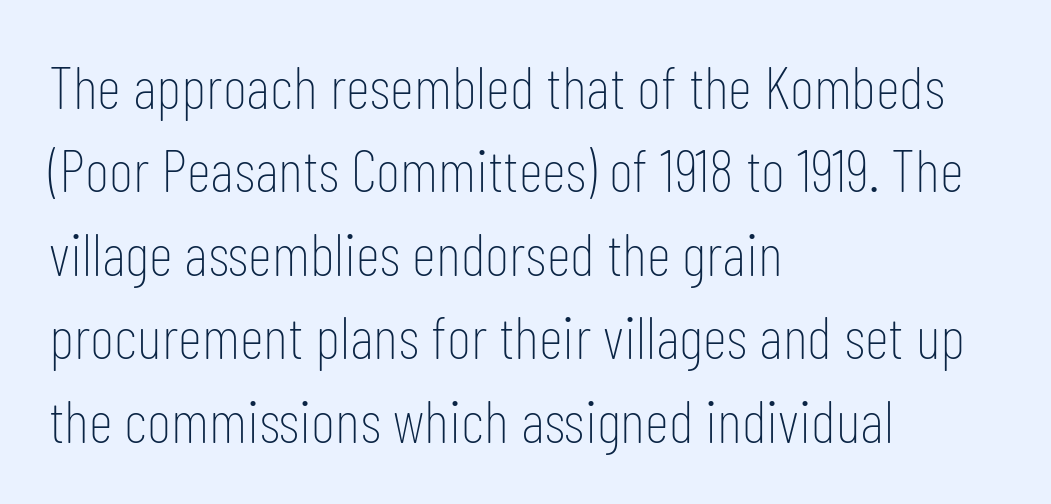
{"serif": "no", "italic": "no", "bold": "no", "weight": "thin", "width": "condensed", "stroke_contrast": "low", "x_height": "medium", "monospaced": "no", "underline": "no", "align": "left", "line_spacing": "normal", "line_spacing_ratio": 1.39, "letter_spacing": "normal", "letter_spacing_em": 0.0, "glyph_px": 60}
